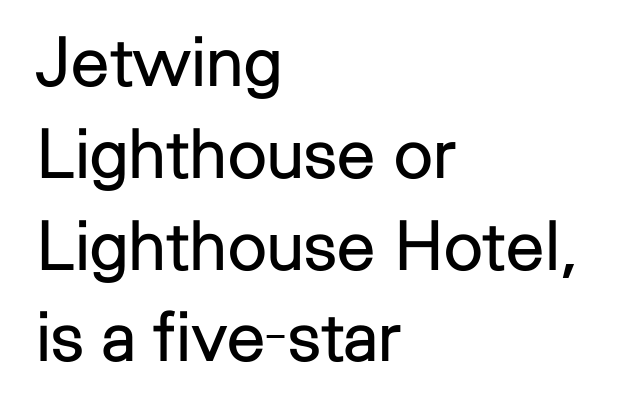
Spacing verdict: proportional, widths tailored to each character. Style check: upright. Evenly set lines give the paragraph a standard silhouette. Nobody drew a line under any word here. The characters display no serif detailing; their extremities are plain. Tracking value appears to be zero — textbook default spacing.
